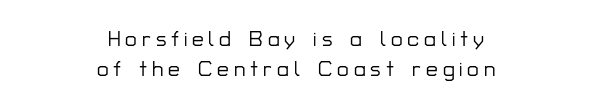
The image shows 21 px text type, upright; set centered, normal line spacing (1.41x), unusually wide letter spacing (+0.23 em), not underlined.
